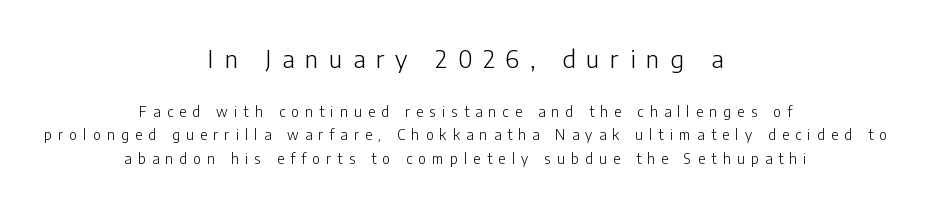
Each new line begins a customary step beneath the previous one. A quiet, ordinary-to-light weight characterises the typeface. Substantial extra tracking has been applied to these lines. Honestly, there is no underline to notice here at all.
